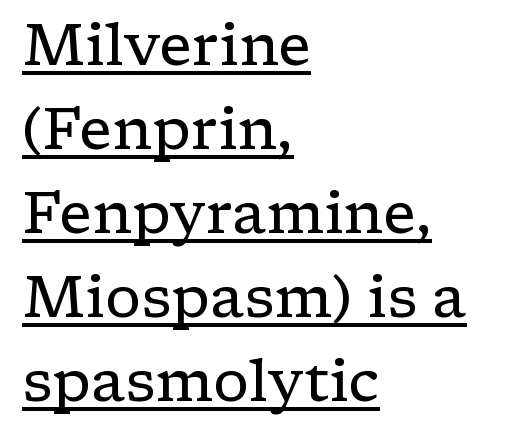
{"serif": "yes", "italic": "no", "bold": "no", "weight": "regular", "width": "wide", "stroke_contrast": "low", "x_height": "medium", "monospaced": "no", "underline": "yes", "align": "left", "line_spacing": "normal", "line_spacing_ratio": 1.45, "letter_spacing": "normal", "letter_spacing_em": 0.0, "glyph_px": 58}
